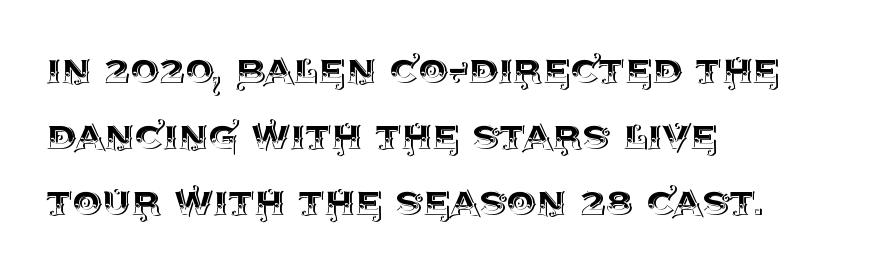
{"italic": "no", "width": "normal", "x_height": "large", "monospaced": "no", "underline": "no", "align": "left", "line_spacing": "normal", "line_spacing_ratio": 1.4, "letter_spacing": "normal", "letter_spacing_em": 0.0, "glyph_px": 47}
